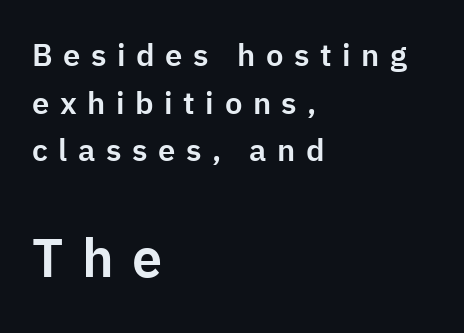
Q: Is the text italic (slanted)? A: No, it is upright.
Q: Is the typeface a serif or a sans-serif typeface? A: Sans-serif.
Q: Is the text underlined? A: No.
Q: How is the paragraph aligned? A: Left-aligned.
Q: Is the spacing between letters normal or unusually wide? A: Unusually wide.
Q: Is the spacing between lines tight, normal or loose? A: Normal.
Q: Which block of text is set in a larger size, the first (top) or the second (bottom)? A: The second (bottom) one.
Q: Width (condensed, normal, or wide)? A: Normal.
Q: Stroke contrast? A: Low.
Q: x-height? A: Medium.
Q: Monospaced? A: No.
